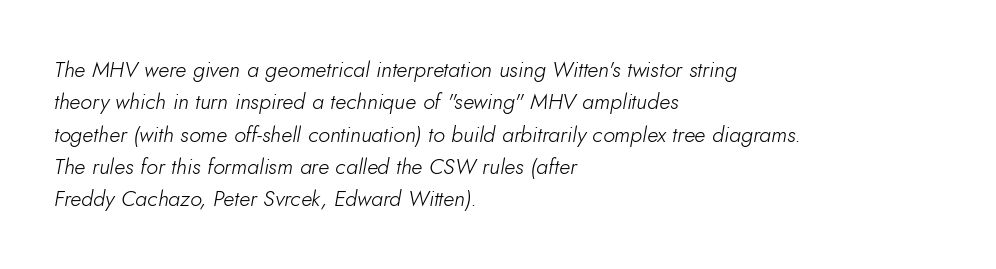
Q: Is the text bold? A: No.
Q: Is the text italic (slanted)? A: Yes, it leans right by about 10 degrees.
Q: Is the text underlined? A: No.
Q: How is the paragraph aligned? A: Left-aligned.
Q: Is the spacing between letters normal or unusually wide? A: Normal.
Q: Is the spacing between lines tight, normal or loose? A: Normal.
